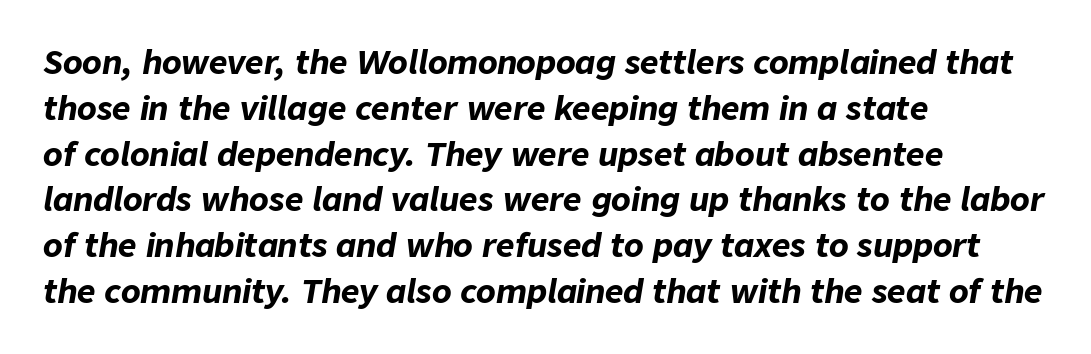
The image shows 32 px bold type, italic (leaning right); set left-aligned, normal line spacing (1.43x), normal letter spacing, not underlined; low stroke contrast and a medium x-height.
